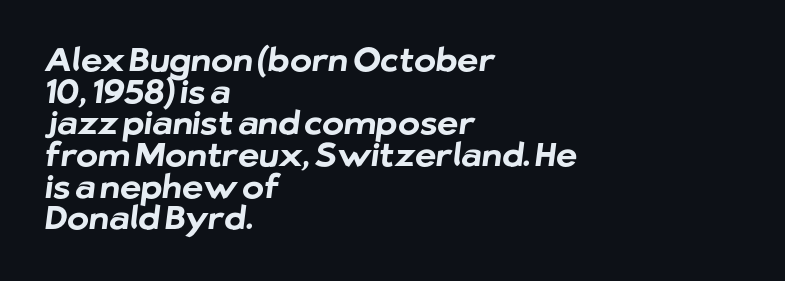
Q: Is the text bold? A: Yes.
Q: Is the typeface a serif or a sans-serif typeface? A: Sans-serif.
Q: Is the text underlined? A: No.
Q: How is the paragraph aligned? A: Left-aligned.
Q: Is the spacing between letters normal or unusually wide? A: Normal.
Q: Is the spacing between lines tight, normal or loose? A: Tight.
Q: Width (condensed, normal, or wide)? A: Normal.
Q: Stroke contrast? A: Low.
Q: x-height? A: Medium.
Q: Monospaced? A: No.
